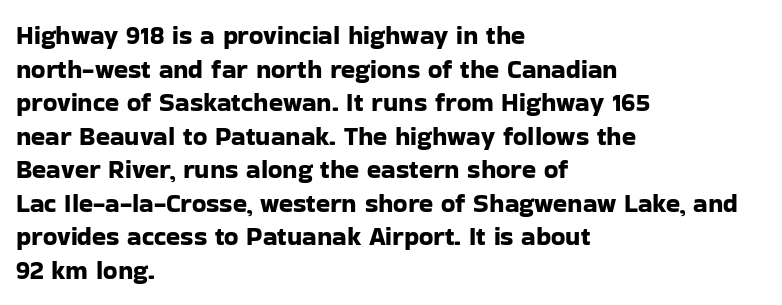
The image shows 26 px text type, upright; set left-aligned, normal line spacing (1.29x), normal letter spacing, not underlined.
